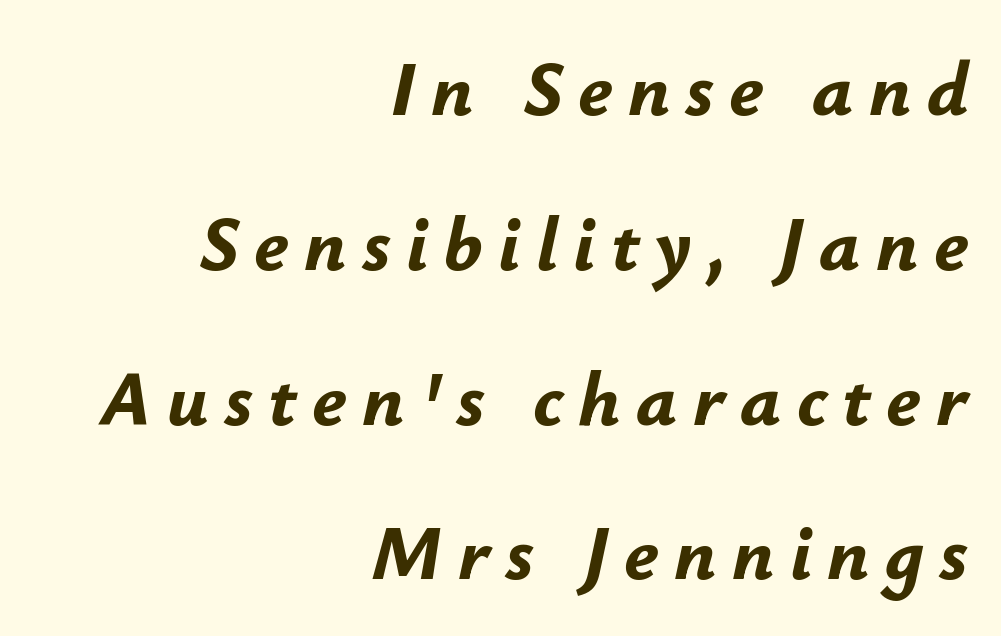
Typesetter's note: full bold, strokes at maximum text heaviness. Tracking here is generous; glyphs stand well apart from one another. Teacher's note: observe the even right margin — that is flush-right alignment. Each letter keeps its own natural width here, so spacing adapts to shape. Beneath every word, the page is bare.
